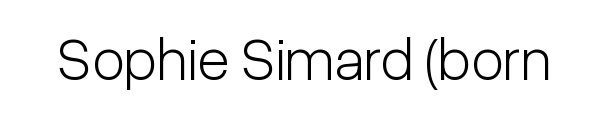
The image shows 60 px light, condensed sans-serif type, upright; set normal letter spacing, not underlined; low stroke contrast and a medium x-height.
